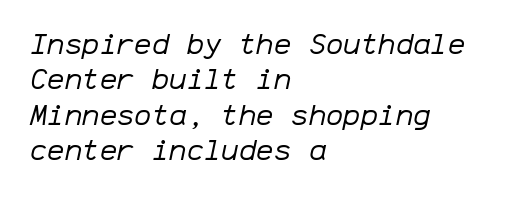
Q: Is the text bold? A: No.
Q: Is the text italic (slanted)? A: Yes, it leans right by about 12 degrees.
Q: Is the text underlined? A: No.
Q: How is the paragraph aligned? A: Left-aligned.
Q: Is the spacing between letters normal or unusually wide? A: Normal.
Q: Width (condensed, normal, or wide)? A: Normal.
Q: Stroke contrast? A: Low.
Q: x-height? A: Medium.
Q: Monospaced? A: Yes.
